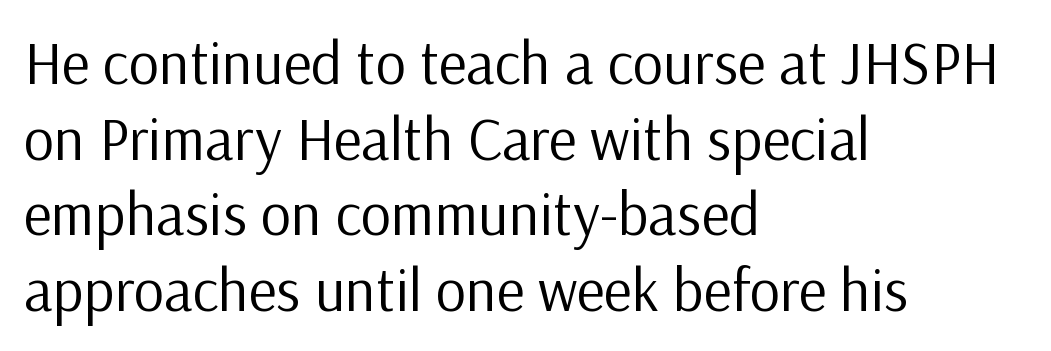
Students, note that the glyphs here touch the page at normal intervals. In terms of leading, this rendering sits right in the middle. Check the space under the baseline: it is left empty. The rag falls on the right side of this text block. The typeface chosen for these lines omits serifs.
